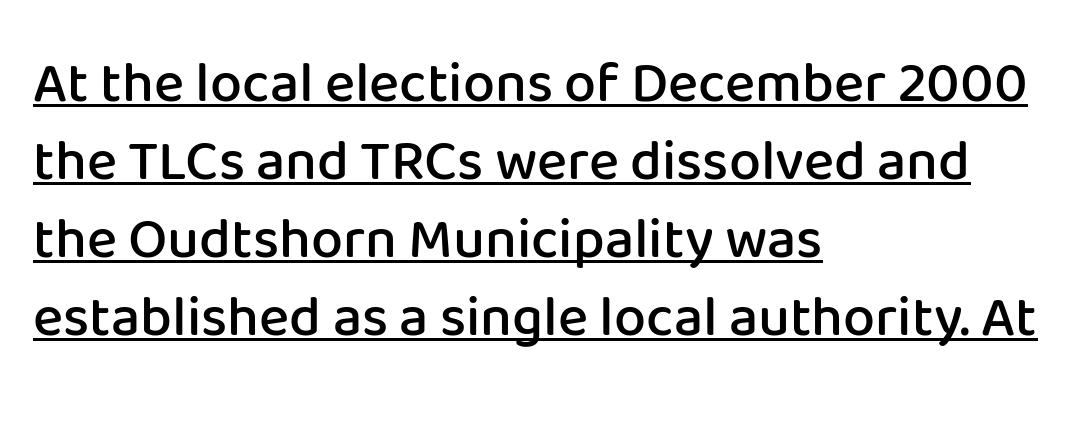
The image shows 57 px semibold sans-serif type, upright; set left-aligned, normal line spacing (1.37x), normal letter spacing, underlined; low stroke contrast and a medium x-height.
